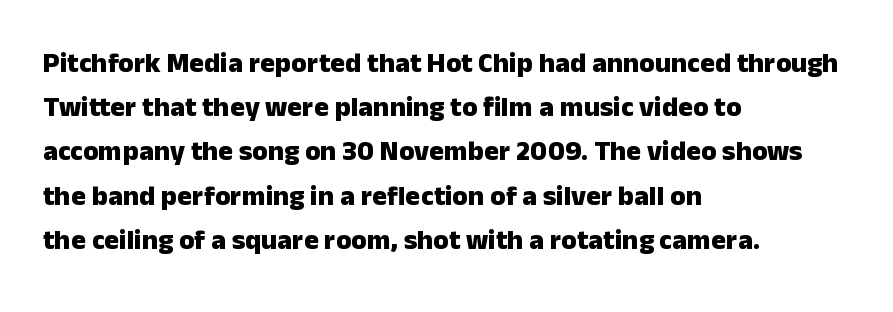
{"serif": "no", "italic": "no", "bold": "yes", "weight": "heavy", "width": "normal", "stroke_contrast": "low", "x_height": "medium", "monospaced": "no", "underline": "no", "align": "left", "line_spacing": "normal", "line_spacing_ratio": 1.58, "letter_spacing": "normal", "letter_spacing_em": 0.0, "glyph_px": 28}
